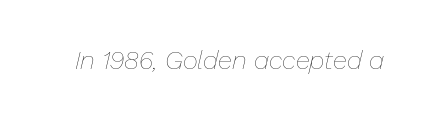
{"italic": "yes", "lean": "right", "slant_degrees": 13, "bold": "no", "underline": "no", "letter_spacing": "normal", "letter_spacing_em": 0.0, "glyph_px": 26}
